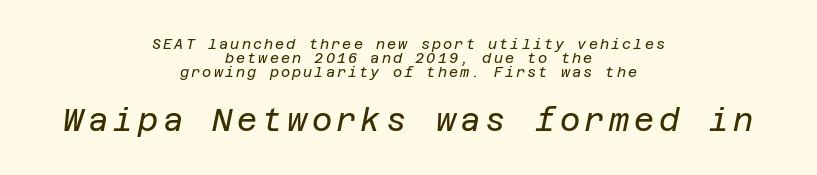
The image shows 31 px regular-weight type, italic (leaning right); set centered, tight line spacing (0.99x), not underlined; the second (bottom) block is 2.21x larger; low stroke contrast and a large x-height.
